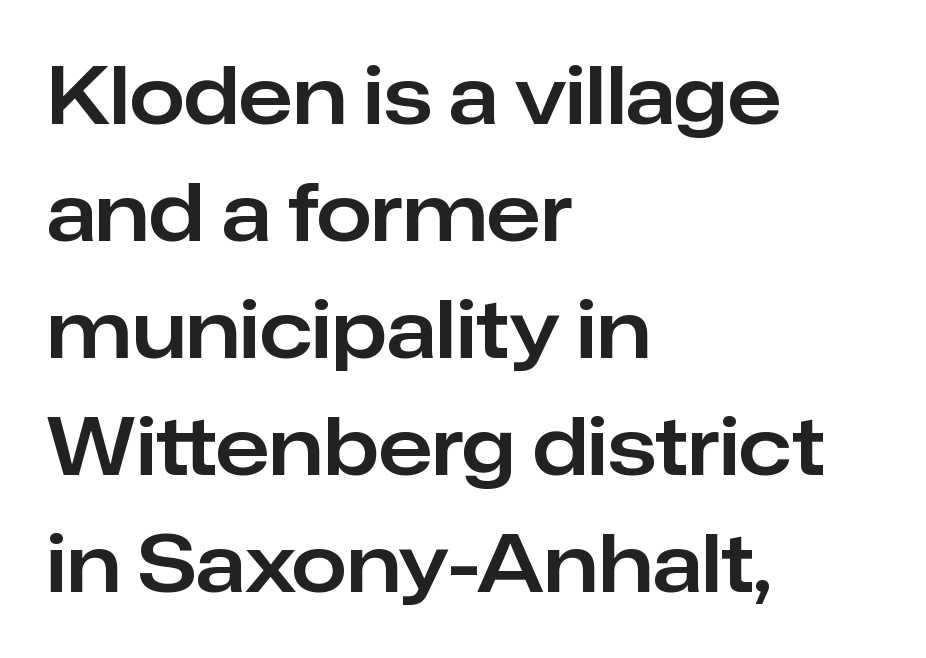
The image shows 79 px sans-serif type, upright; set left-aligned, normal line spacing (1.48x), normal letter spacing, not underlined; low stroke contrast and a medium x-height.
